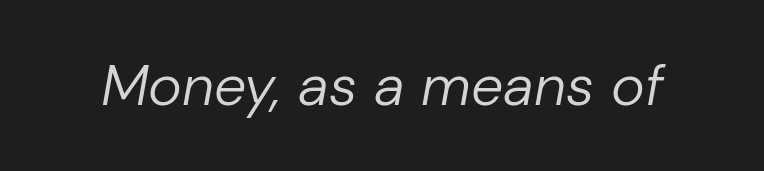
The image shows 57 px regular-weight type, italic (leaning right); set normal letter spacing, not underlined; low stroke contrast and a medium x-height.
